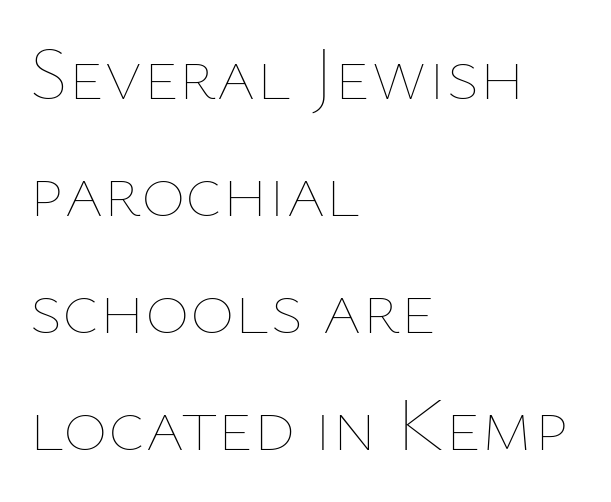
Q: Is the text bold? A: No.
Q: Is the text italic (slanted)? A: No, it is upright.
Q: Is the text underlined? A: No.
Q: How is the paragraph aligned? A: Left-aligned.
Q: Is the spacing between letters normal or unusually wide? A: Normal.
Q: Is the spacing between lines tight, normal or loose? A: Normal.
Q: Width (condensed, normal, or wide)? A: Normal.
Q: Stroke contrast? A: Low.
Q: x-height? A: Medium.
Q: Monospaced? A: No.
